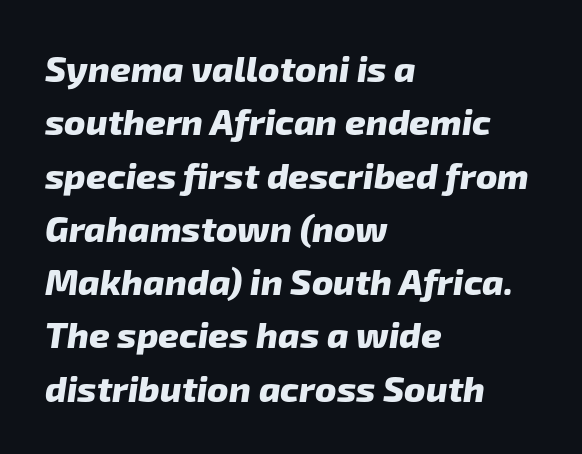
{"serif": "no", "bold": "yes", "weight": "heavy", "width": "normal", "stroke_contrast": "low", "x_height": "medium", "monospaced": "no", "underline": "no", "align": "left", "line_spacing": "normal", "line_spacing_ratio": 1.48, "letter_spacing": "normal", "letter_spacing_em": 0.0, "glyph_px": 36}
